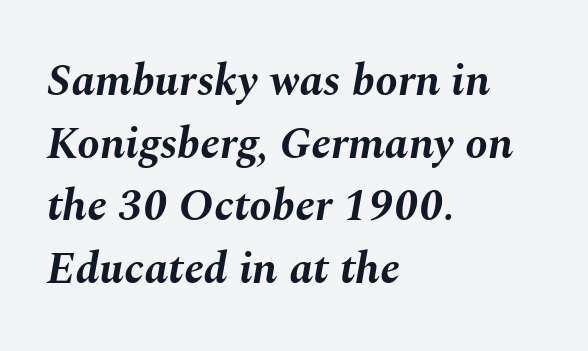
There's an unmistakable incline to the writing here. Each line starts at the same left margin while the right side varies. Honestly, there is no underline to notice here at all. Students, observe: this is what conventionally led text looks like. Set as a true bold cut, around the 700 mark.
